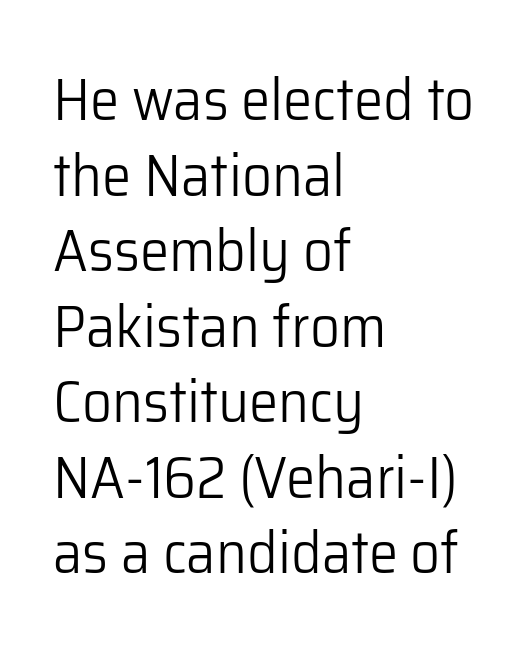
{"serif": "no", "italic": "no", "bold": "no", "weight": "light", "width": "normal", "stroke_contrast": "low", "x_height": "medium", "monospaced": "no", "underline": "no", "align": "left", "line_spacing": "normal", "line_spacing_ratio": 1.28, "letter_spacing": "normal", "letter_spacing_em": 0.0, "glyph_px": 59}
